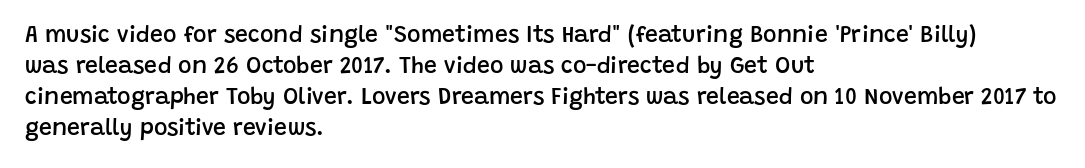
A bare baseline throughout the passage. The gaps between neighbouring characters are ordinary and unremarkable. These lines were composed using upright roman letters. Honestly, the row spacing looks completely unremarkable. In terms of weight, the rendering is demibold, just under bold. The typesetter chose a ragged-right arrangement here.
